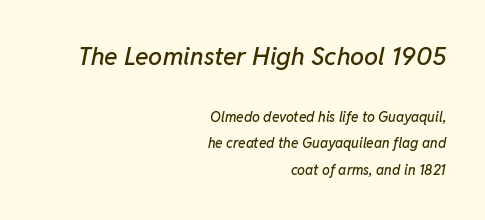
Q: Is the text italic (slanted)? A: Yes, it leans right by about 11 degrees.
Q: Is the text underlined? A: No.
Q: How is the paragraph aligned? A: Right-aligned.
Q: Is the spacing between letters normal or unusually wide? A: Normal.
Q: Is the spacing between lines tight, normal or loose? A: Loose.
Q: Which block of text is set in a larger size, the first (top) or the second (bottom)? A: The first (top) one.
